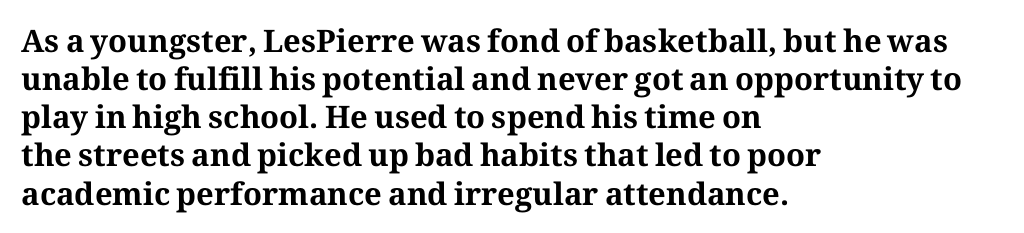
{"serif": "yes", "italic": "no", "bold": "yes", "weight": "bold", "width": "normal", "stroke_contrast": "medium", "x_height": "medium", "monospaced": "no", "underline": "no", "align": "left", "line_spacing_ratio": 1.23, "letter_spacing": "normal", "letter_spacing_em": 0.0, "glyph_px": 31}
